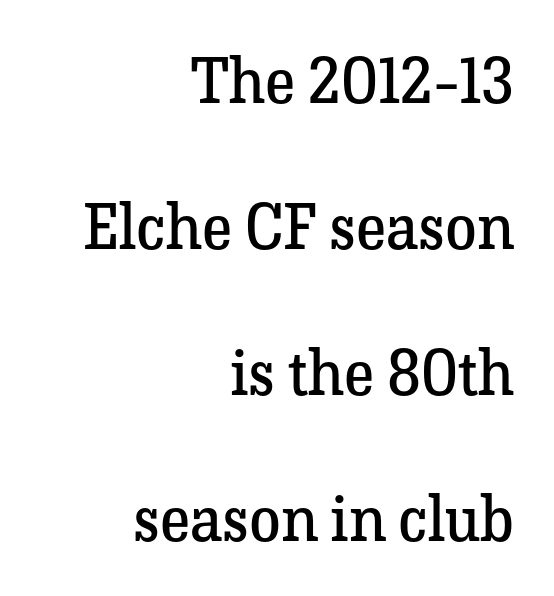
The image shows 64 px regular-weight serif type, upright; set right-aligned, loose line spacing (2.28x), normal letter spacing, not underlined; low stroke contrast and a medium x-height.
